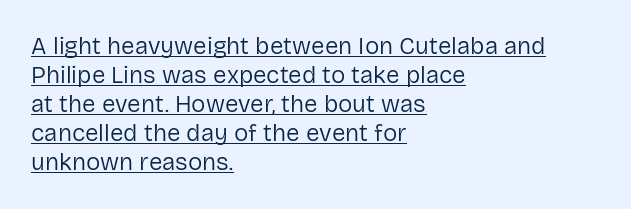
Q: Is the text bold? A: No.
Q: Is the text italic (slanted)? A: No, it is upright.
Q: Is the text underlined? A: Yes.
Q: How is the paragraph aligned? A: Left-aligned.
Q: Is the spacing between letters normal or unusually wide? A: Normal.
